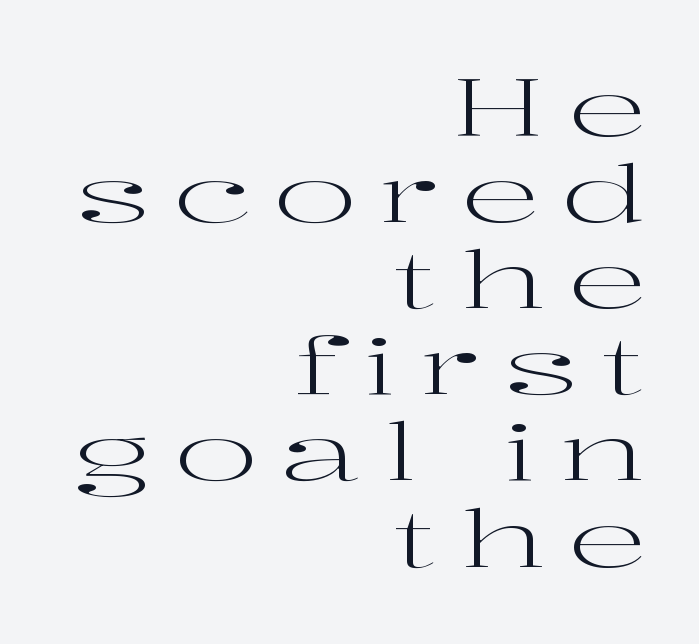
The image shows 79 px regular-weight, wide serif type, upright; set right-aligned, tight line spacing (1.09x), unusually wide letter spacing (+0.29 em), not underlined; high stroke contrast and a medium x-height.
